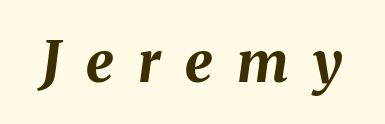
The image shows 56 px bold type, italic (leaning right); set unusually wide letter spacing (+0.44 em), not underlined; medium stroke contrast and a medium x-height.
